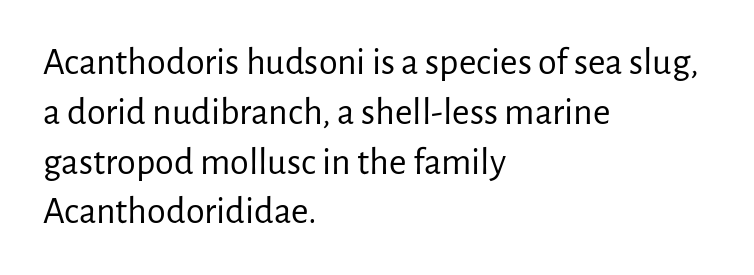
Q: Is the text bold? A: No.
Q: Is the text italic (slanted)? A: No, it is upright.
Q: Is the typeface a serif or a sans-serif typeface? A: Sans-serif.
Q: Is the text underlined? A: No.
Q: How is the paragraph aligned? A: Left-aligned.
Q: Is the spacing between letters normal or unusually wide? A: Normal.
Q: Is the spacing between lines tight, normal or loose? A: Normal.
Q: Width (condensed, normal, or wide)? A: Normal.
Q: Stroke contrast? A: Low.
Q: x-height? A: Medium.
Q: Monospaced? A: No.
